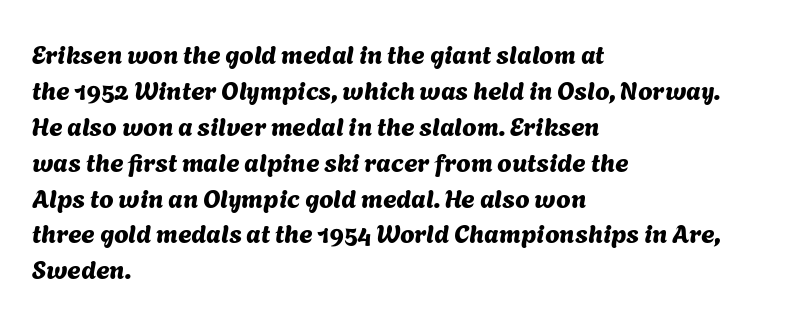
{"underline": "no", "align": "left", "line_spacing": "normal", "line_spacing_ratio": 1.38, "letter_spacing": "normal", "letter_spacing_em": 0.0, "glyph_px": 26}
